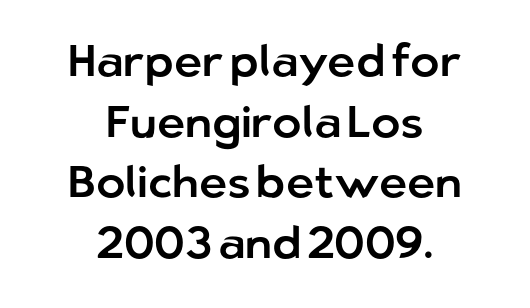
{"serif": "no", "italic": "no", "width": "normal", "stroke_contrast": "low", "x_height": "medium", "monospaced": "no", "underline": "no", "align": "center", "line_spacing": "normal", "line_spacing_ratio": 1.38, "letter_spacing": "normal", "letter_spacing_em": 0.0, "glyph_px": 44}
